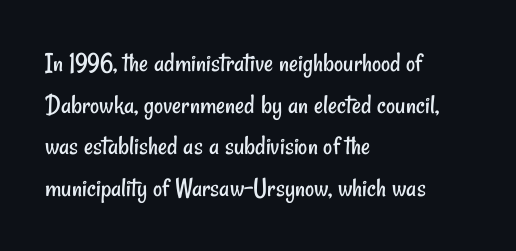
Q: Is the text bold? A: No.
Q: Is the typeface a serif or a sans-serif typeface? A: Sans-serif.
Q: Is the text underlined? A: No.
Q: How is the paragraph aligned? A: Left-aligned.
Q: Is the spacing between letters normal or unusually wide? A: Normal.
Q: Is the spacing between lines tight, normal or loose? A: Normal.
Q: Width (condensed, normal, or wide)? A: Condensed.
Q: Stroke contrast? A: Low.
Q: x-height? A: Small.
Q: Monospaced? A: No.
